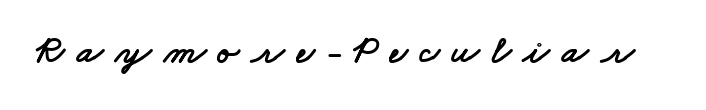
To sum up the face: it is a sans, with no serifs. Just letters on the line, the space beneath them empty. You could only call the tracking loose — the letters float apart. The letters advance in unequal steps, a hallmark of proportional type.
